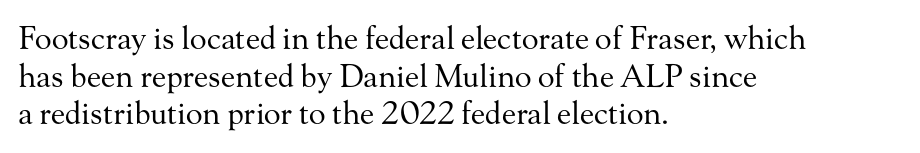
Q: Is the text bold? A: No.
Q: Is the text italic (slanted)? A: No, it is upright.
Q: Is the typeface a serif or a sans-serif typeface? A: Serif.
Q: Is the text underlined? A: No.
Q: How is the paragraph aligned? A: Left-aligned.
Q: Is the spacing between letters normal or unusually wide? A: Normal.
Q: Width (condensed, normal, or wide)? A: Normal.
Q: Stroke contrast? A: Medium.
Q: x-height? A: Small.
Q: Monospaced? A: No.
